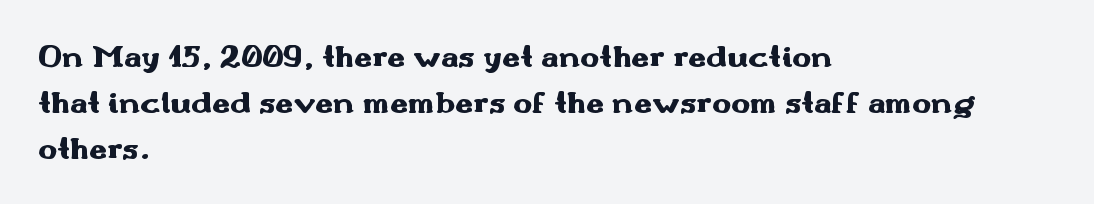
A full-strength bold gives these letters their thick strokes. The typography opts for an upright posture over an oblique one. Words appear dense and cohesive because spacing is normal. The glyphs in this specimen are sans serif.
